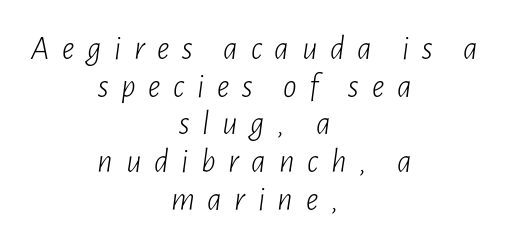
Q: Is the text bold? A: No.
Q: Is the text italic (slanted)? A: Yes, it leans right by about 7 degrees.
Q: Is the text underlined? A: No.
Q: How is the paragraph aligned? A: Centered.
Q: Is the spacing between letters normal or unusually wide? A: Unusually wide.
Q: Is the spacing between lines tight, normal or loose? A: Tight.
Q: Width (condensed, normal, or wide)? A: Condensed.
Q: Stroke contrast? A: Low.
Q: x-height? A: Medium.
Q: Monospaced? A: No.
